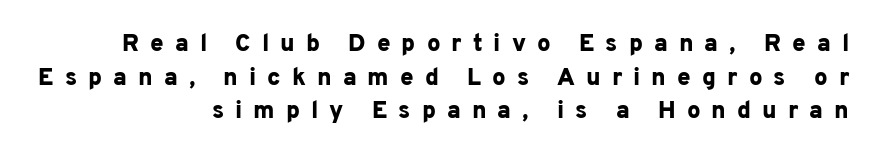
Q: Is the text bold? A: Yes.
Q: Is the text italic (slanted)? A: No, it is upright.
Q: Is the text underlined? A: No.
Q: How is the paragraph aligned? A: Right-aligned.
Q: Is the spacing between letters normal or unusually wide? A: Unusually wide.
Q: Is the spacing between lines tight, normal or loose? A: Normal.
